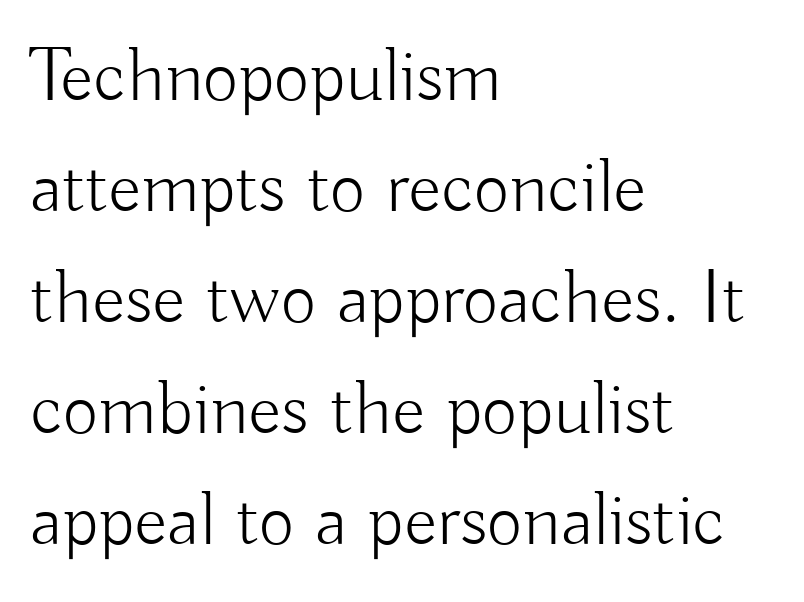
Is this a fixed-width face? No — the glyphs have proportional, varying widths. The letters carry no serifs — their stems end cleanly without finishing strokes. Between one letter and the next there's only the usual sliver of space. The words here are not underlined. A typesetter would mark this as roman, not italic.
